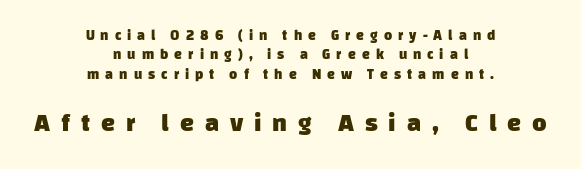
The rendering positions every line midway between the sides. The passage shown is not underscored anywhere. Vertical spacing — default. Here the glyphs are tracked loosely, breaking word shapes into spaced letters. Every letter is thick-stroked: bold, no question.
